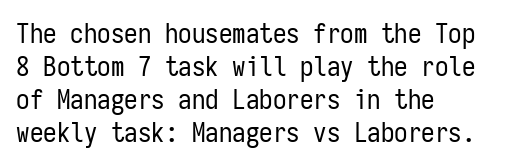
{"italic": "no", "bold": "no", "underline": "no", "align": "left", "line_spacing_ratio": 1.22, "letter_spacing": "normal", "letter_spacing_em": 0.0, "glyph_px": 27}
